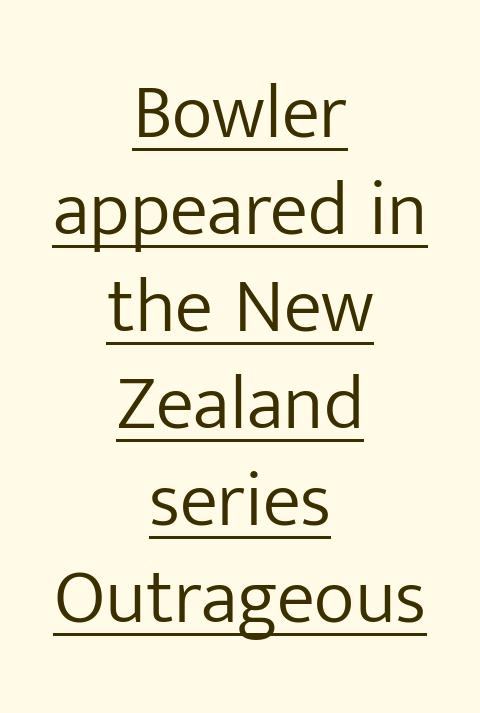
Q: Is the text bold? A: No.
Q: Is the text italic (slanted)? A: No, it is upright.
Q: Is the typeface a serif or a sans-serif typeface? A: Sans-serif.
Q: Is the text underlined? A: Yes.
Q: How is the paragraph aligned? A: Centered.
Q: Is the spacing between letters normal or unusually wide? A: Normal.
Q: Is the spacing between lines tight, normal or loose? A: Normal.
Q: Width (condensed, normal, or wide)? A: Normal.
Q: Stroke contrast? A: Low.
Q: x-height? A: Medium.
Q: Monospaced? A: No.
